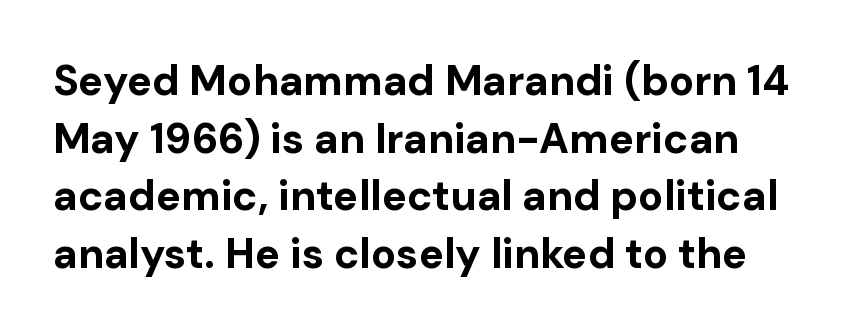
The space between consecutive lines is moderate. You can tell from the bare stems that sans-serif type was used. Bold? Absolutely — the strokes are thick and heavy. The letters stand upright; this is a roman face.
